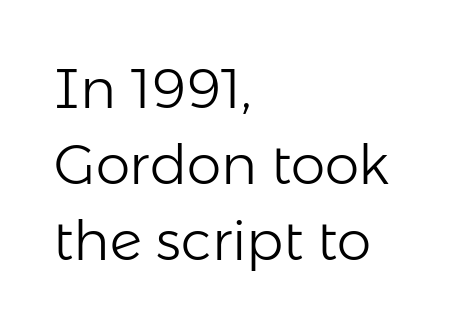
Vertical stems look standard width or narrower in stroke. Compared with typical body copy, the letter spacing here is the same. Has an underline been added? It has not. Casual observation: everything's shoved over to the left. Think of a printed novel: that variable character pitch is what you see here. In terms of leading, this rendering sits right in the middle.
